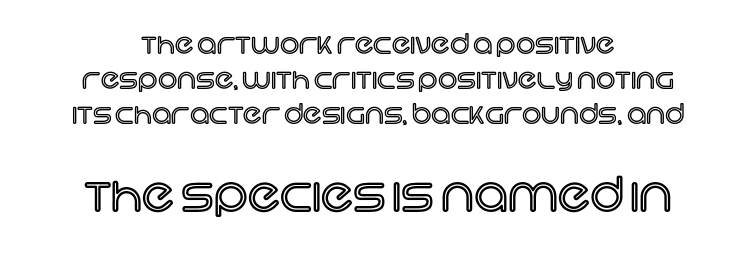
Q: Is the text italic (slanted)? A: No, it is upright.
Q: Is the text underlined? A: No.
Q: How is the paragraph aligned? A: Centered.
Q: Is the spacing between letters normal or unusually wide? A: Normal.
Q: Is the spacing between lines tight, normal or loose? A: Normal.
Q: Which block of text is set in a larger size, the first (top) or the second (bottom)? A: The second (bottom) one.
Q: Width (condensed, normal, or wide)? A: Normal.
Q: x-height? A: Large.
Q: Monospaced? A: No.
